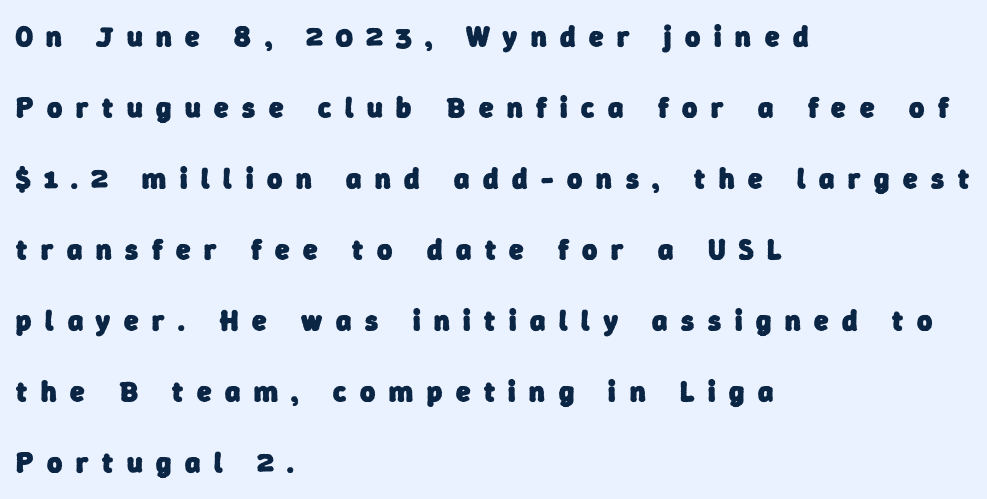
{"serif": "no", "bold": "yes", "weight": "heavy", "width": "normal", "stroke_contrast": "low", "x_height": "medium", "monospaced": "no", "underline": "no", "align": "left", "line_spacing": "loose", "line_spacing_ratio": 2.45, "letter_spacing": "wide", "letter_spacing_em": 0.47, "glyph_px": 29}
